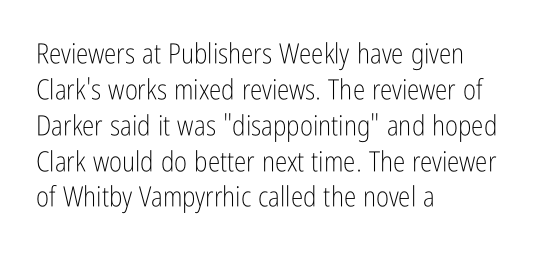
The image shows 28 px light, condensed sans-serif type, upright; set left-aligned, normal line spacing (1.28x), normal letter spacing, not underlined; low stroke contrast and a medium x-height.
